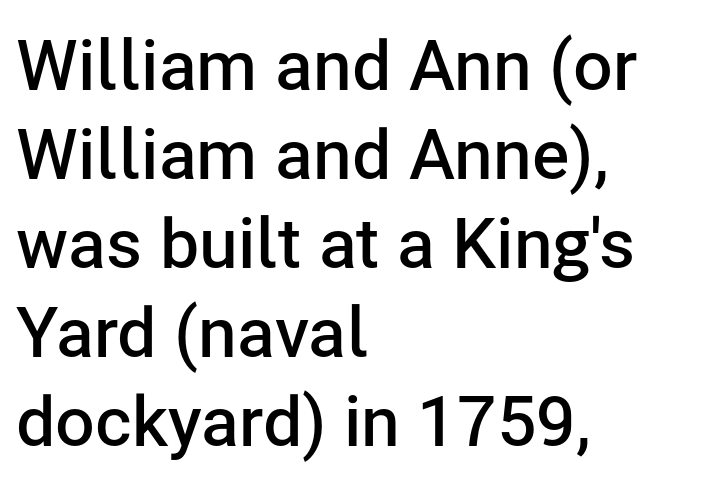
Q: Is the text bold? A: Semi-bold.
Q: Is the text italic (slanted)? A: No, it is upright.
Q: Is the typeface a serif or a sans-serif typeface? A: Sans-serif.
Q: Is the text underlined? A: No.
Q: How is the paragraph aligned? A: Left-aligned.
Q: Is the spacing between letters normal or unusually wide? A: Normal.
Q: Is the spacing between lines tight, normal or loose? A: Normal.
Q: Width (condensed, normal, or wide)? A: Normal.
Q: Stroke contrast? A: Low.
Q: x-height? A: Medium.
Q: Monospaced? A: No.
